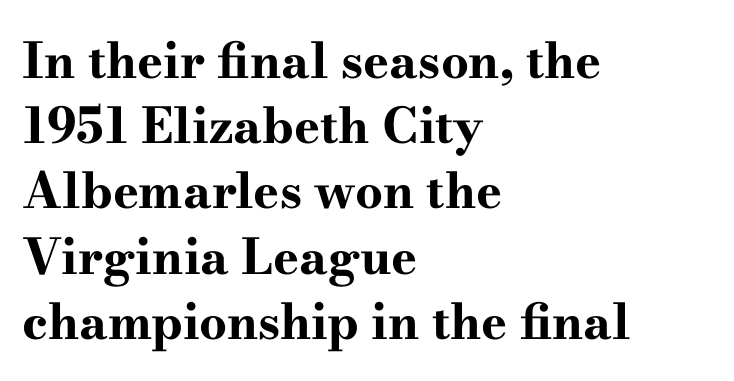
The image shows 49 px bold, wide serif type, upright; set left-aligned, normal line spacing (1.33x), normal letter spacing, not underlined; high stroke contrast and a small x-height.
